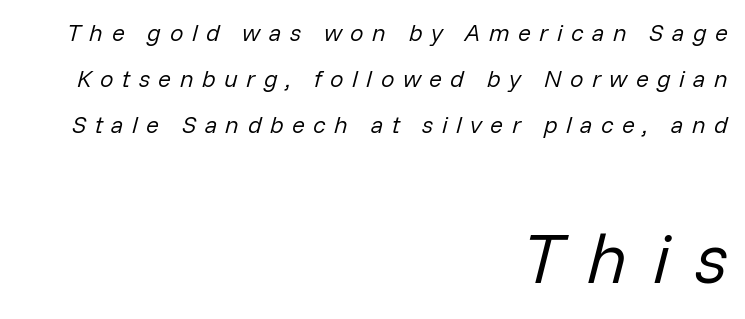
Q: Is the text bold? A: No.
Q: Is the text italic (slanted)? A: Yes, it leans right by about 14 degrees.
Q: Is the text underlined? A: No.
Q: How is the paragraph aligned? A: Right-aligned.
Q: Is the spacing between letters normal or unusually wide? A: Unusually wide.
Q: Is the spacing between lines tight, normal or loose? A: Loose.
Q: Which block of text is set in a larger size, the first (top) or the second (bottom)? A: The second (bottom) one.
Q: Width (condensed, normal, or wide)? A: Normal.
Q: Stroke contrast? A: Low.
Q: x-height? A: Medium.
Q: Monospaced? A: No.
